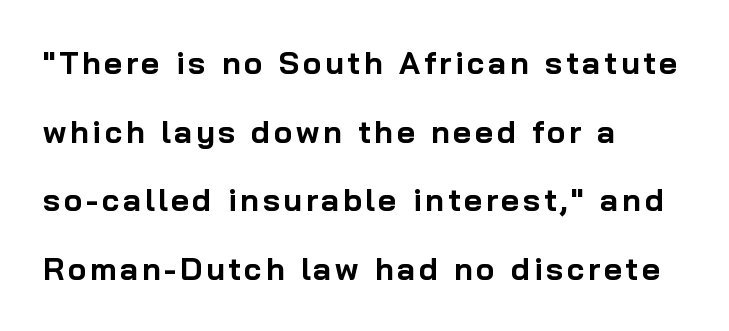
The image shows 31 px bold sans-serif type, upright; set left-aligned, loose line spacing (2.21x), not underlined; low stroke contrast and a medium x-height.
